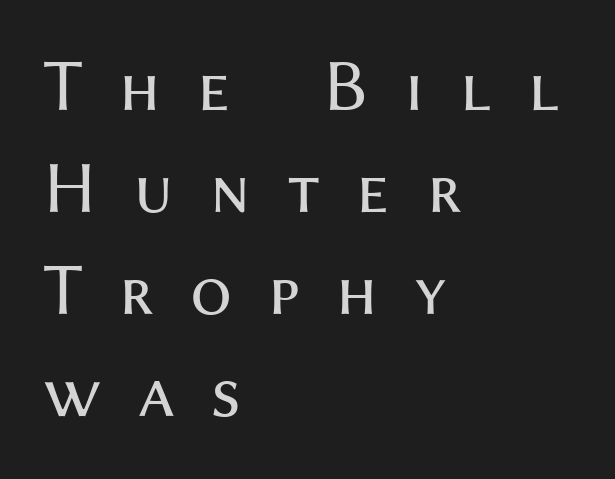
Stroke mass is kept to a normal reading level or below. Anything drawn beneath the words? Only blank space. Is the block centered? No — it sits flush against the left margin. Designer's note — italics off, roman on. The space between consecutive lines is moderate. You could only call the tracking loose — the letters float apart.
